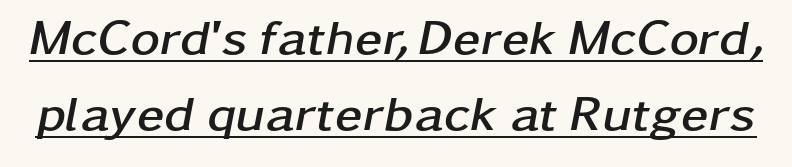
The image shows 50 px semibold, wide type, italic (leaning right); set normal line spacing (1.52x), normal letter spacing, underlined; low stroke contrast and a medium x-height.
